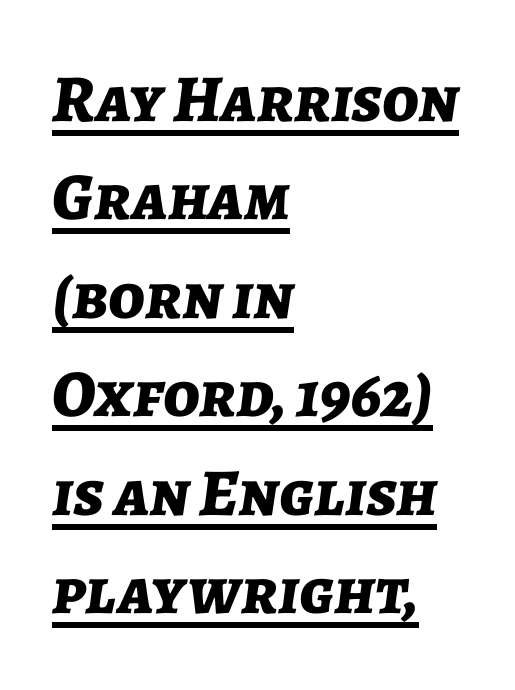
Q: Is the text bold? A: Yes.
Q: Is the text italic (slanted)? A: Yes, it leans right by about 7 degrees.
Q: Is the text underlined? A: Yes.
Q: How is the paragraph aligned? A: Left-aligned.
Q: Is the spacing between letters normal or unusually wide? A: Normal.
Q: Is the spacing between lines tight, normal or loose? A: Normal.
Q: Width (condensed, normal, or wide)? A: Normal.
Q: Stroke contrast? A: Low.
Q: x-height? A: Medium.
Q: Monospaced? A: No.
